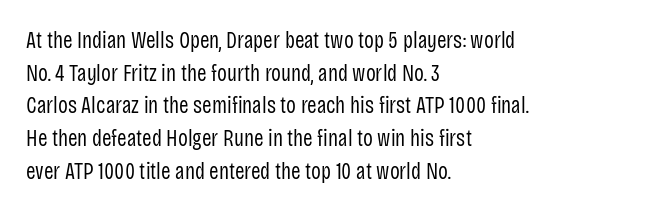
The image shows 23 px text type, upright; set left-aligned, normal line spacing (1.42x), normal letter spacing, not underlined.
